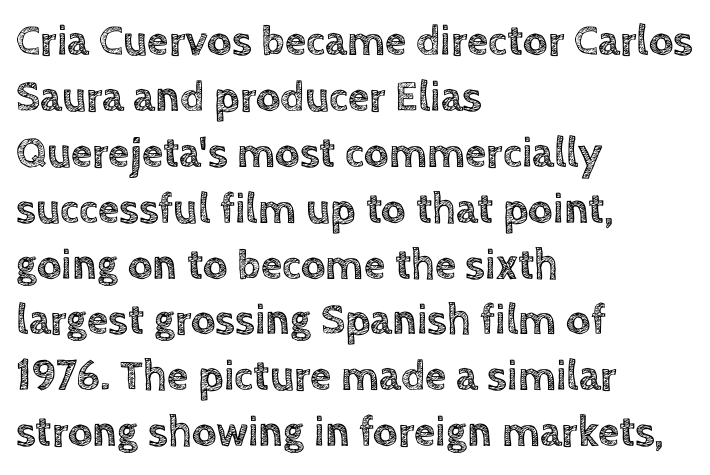
{"italic": "no", "width": "normal", "x_height": "large", "monospaced": "no", "underline": "no", "align": "left", "line_spacing": "normal", "line_spacing_ratio": 1.3, "letter_spacing": "normal", "letter_spacing_em": 0.0, "glyph_px": 43}
